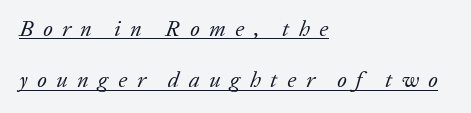
Q: Is the text bold? A: No.
Q: Is the text italic (slanted)? A: Yes, it leans right by about 20 degrees.
Q: Is the text underlined? A: Yes.
Q: How is the paragraph aligned? A: Left-aligned.
Q: Is the spacing between letters normal or unusually wide? A: Unusually wide.
Q: Is the spacing between lines tight, normal or loose? A: Loose.
